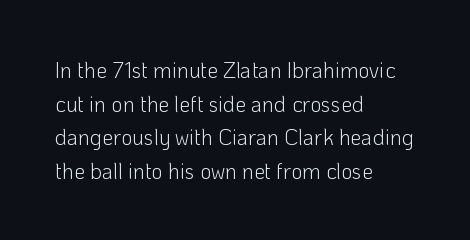
The image shows 22 px text type, upright; set left-aligned, normal line spacing (1.53x), normal letter spacing, not underlined.
